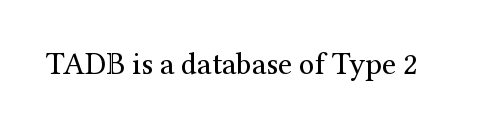
The font sits on the lighter half of the weight spectrum, regular included. Glance below the letters and you will spot only blank space. The type family on display is of the serif kind. A typesetter would call this proportional, since set widths differ per character.
